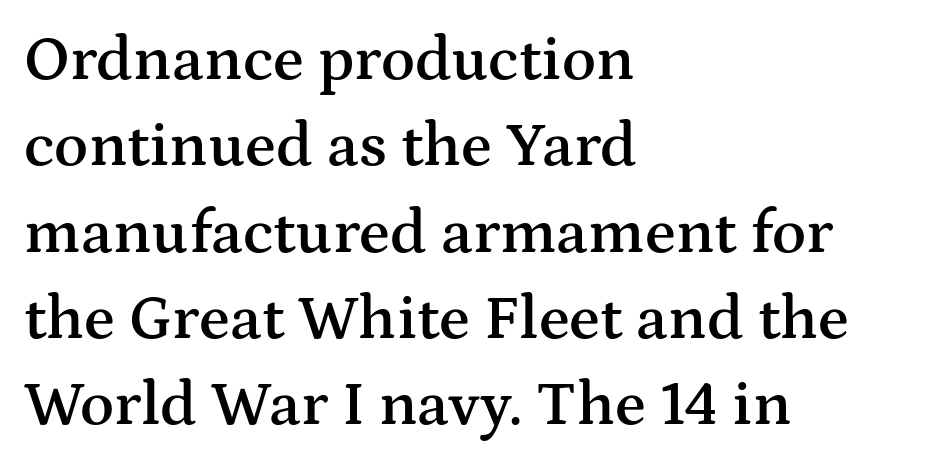
Stems and bowls a touch heavier than normal — semibold. This sample has the flowing, uneven cadence of proportional lettering. Is there much room between lines? A standard amount, neither cramped nor airy. This sample uses an upright cut, with every glyph sitting square on the baseline. Every row of glyphs begins at an identical x-position on the left.
